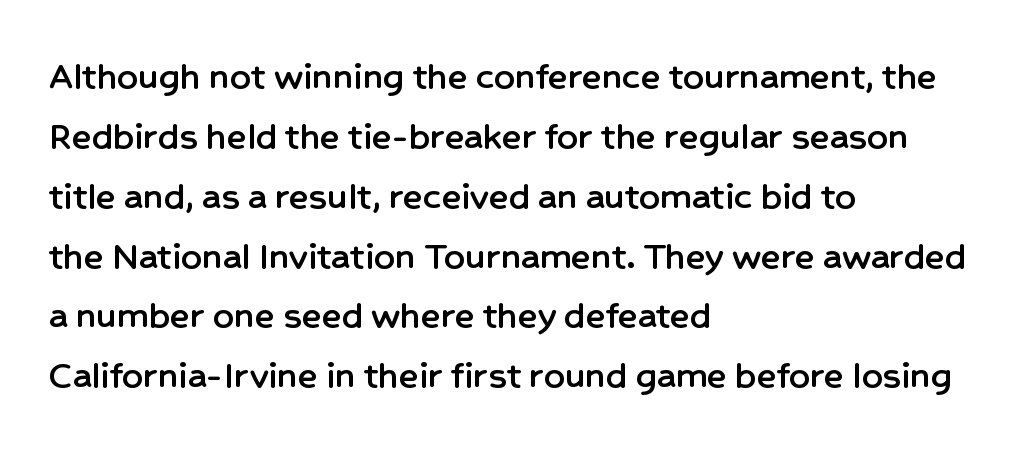
{"serif": "no", "italic": "no", "width": "normal", "stroke_contrast": "low", "x_height": "medium", "monospaced": "no", "underline": "no", "align": "left", "line_spacing": "normal", "line_spacing_ratio": 1.46, "letter_spacing": "normal", "letter_spacing_em": 0.0, "glyph_px": 41}
